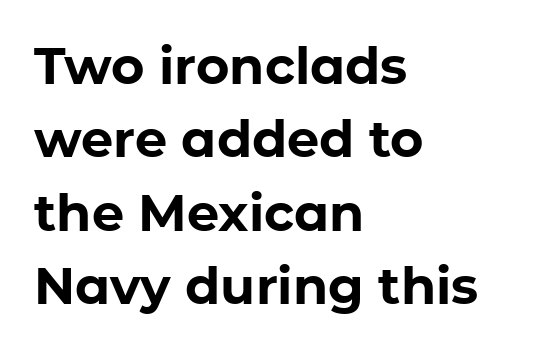
The image shows 51 px bold sans-serif type, upright; set left-aligned, normal line spacing (1.44x), normal letter spacing, not underlined; low stroke contrast and a medium x-height.
